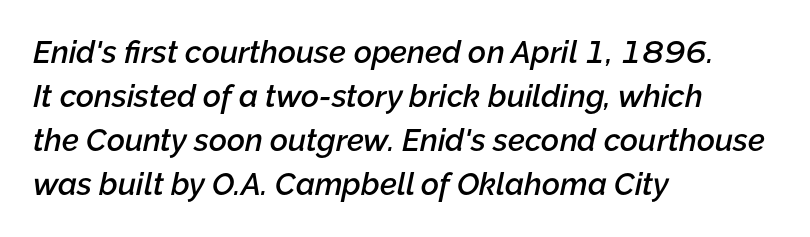
Q: Is the text bold? A: Semi-bold.
Q: Is the text italic (slanted)? A: Yes, it leans right by about 12 degrees.
Q: Is the text underlined? A: No.
Q: How is the paragraph aligned? A: Left-aligned.
Q: Is the spacing between letters normal or unusually wide? A: Normal.
Q: Is the spacing between lines tight, normal or loose? A: Normal.
Q: Width (condensed, normal, or wide)? A: Normal.
Q: Stroke contrast? A: Low.
Q: x-height? A: Medium.
Q: Monospaced? A: No.
